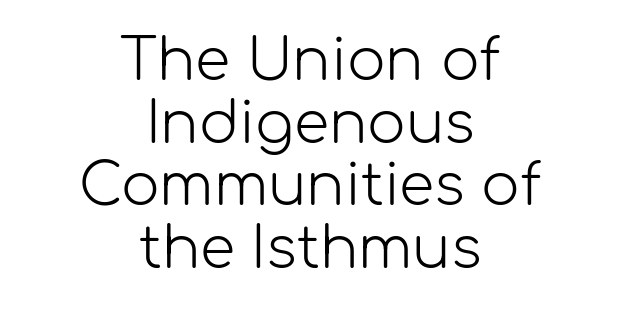
{"serif": "no", "italic": "no", "bold": "no", "weight": "light", "width": "normal", "stroke_contrast": "low", "x_height": "medium", "monospaced": "no", "underline": "no", "align": "center", "line_spacing": "tight", "line_spacing_ratio": 1.1, "letter_spacing": "normal", "letter_spacing_em": 0.0, "glyph_px": 57}
